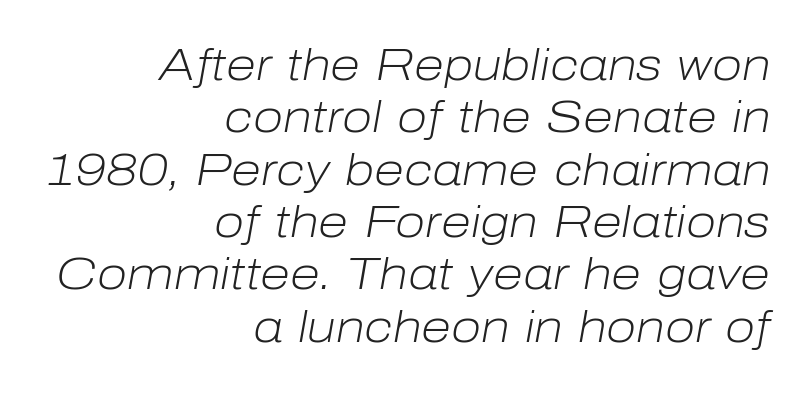
The image shows 44 px light type, italic (leaning right); set right-aligned, line spacing 1.19x, normal letter spacing, not underlined; low stroke contrast and a medium x-height.
